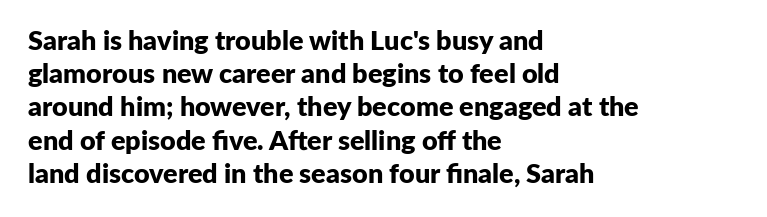
The image shows 27 px bold type, upright; set left-aligned, line spacing 1.23x, normal letter spacing, not underlined.
